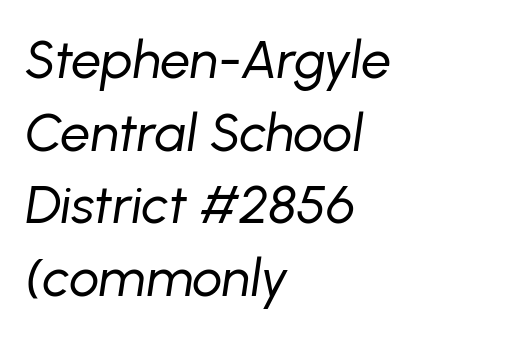
{"italic": "yes", "lean": "right", "slant_degrees": 8, "bold": "no", "weight": "regular", "width": "normal", "stroke_contrast": "low", "x_height": "medium", "monospaced": "no", "underline": "no", "align": "left", "line_spacing": "normal", "line_spacing_ratio": 1.37, "letter_spacing": "normal", "letter_spacing_em": 0.0, "glyph_px": 53}
